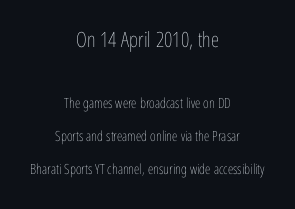
Spacing between characters is what you'd get straight out of the box. No italicization has been applied; the sample stays upright. A quiet, ordinary-to-light weight characterises the typeface. Look at the glyph heights: the upper group is clearly the bigger setting.
